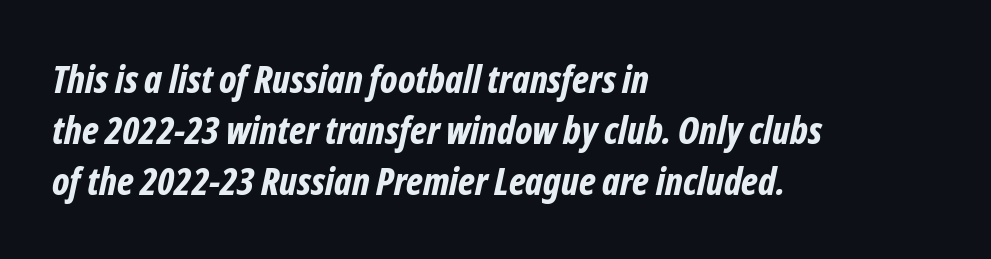
The image shows 38 px bold, condensed type, italic (leaning right); set left-aligned, normal line spacing (1.34x), normal letter spacing, not underlined; low stroke contrast and a medium x-height.
